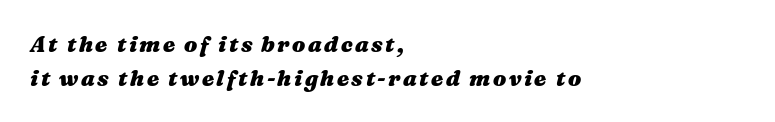
Q: Is the text bold? A: Yes.
Q: Is the text italic (slanted)? A: Yes, it leans right by about 16 degrees.
Q: Is the text underlined? A: No.
Q: How is the paragraph aligned? A: Left-aligned.
Q: Is the spacing between lines tight, normal or loose? A: Normal.
